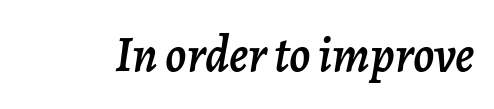
Q: Is the text italic (slanted)? A: Yes, it leans right by about 7 degrees.
Q: Is the text underlined? A: No.
Q: Is the spacing between letters normal or unusually wide? A: Normal.
Q: Width (condensed, normal, or wide)? A: Normal.
Q: Stroke contrast? A: Low.
Q: x-height? A: Medium.
Q: Monospaced? A: No.
